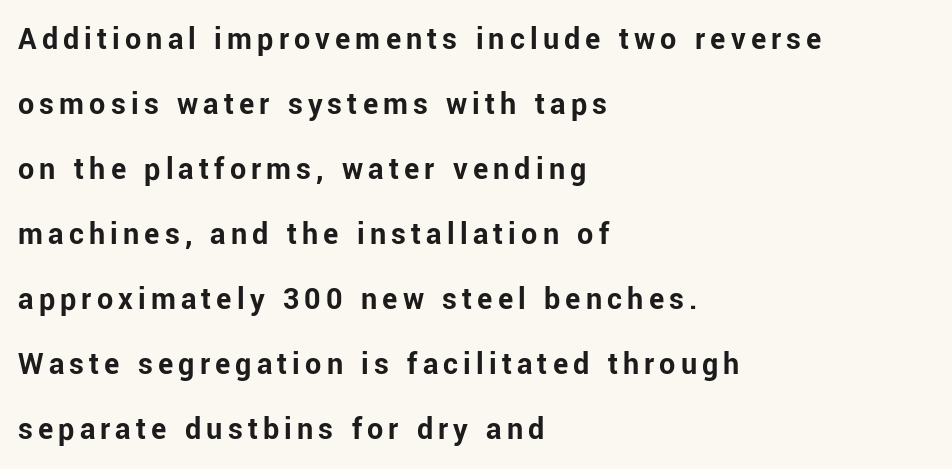
The image shows 32 px bold sans-serif type, upright; set left-aligned, loose line spacing (2.03x), not underlined; low stroke contrast and a medium x-height.
